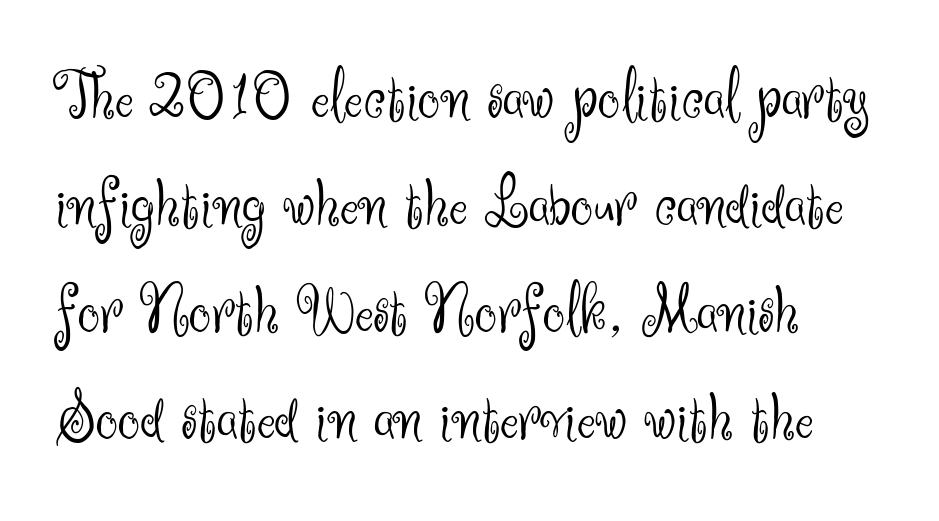
Do the characters align in a grid? No, the font is proportional. The rendering anchors every line to the left-hand side. Only glyphs here, with clear space below each row. Weight: not bold — regular or lighter.
